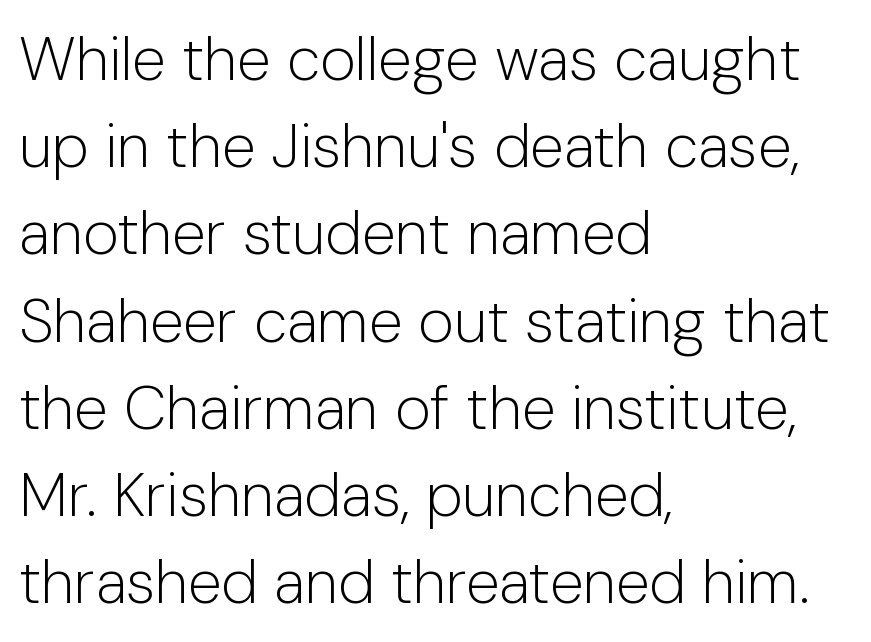
The image shows 61 px light sans-serif type, upright; set left-aligned, normal line spacing (1.43x), normal letter spacing, not underlined; low stroke contrast and a medium x-height.
